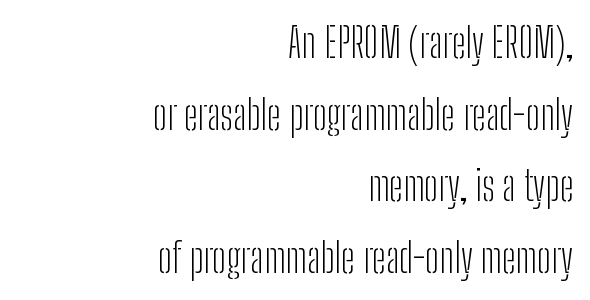
{"serif": "no", "italic": "no", "bold": "no", "weight": "light", "width": "condensed", "stroke_contrast": "low", "x_height": "medium", "monospaced": "no", "underline": "no", "align": "right", "line_spacing_ratio": 1.75, "letter_spacing": "normal", "letter_spacing_em": 0.0, "glyph_px": 41}
